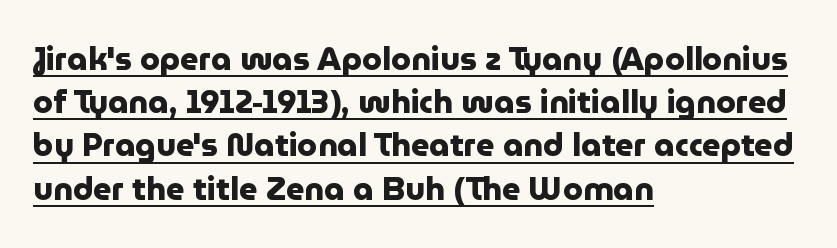
The face used here is proportionally spaced, like ordinary book or web type. Every stem runs plumb, perpendicular to the baseline. This sample keeps an unexceptional amount of space between lines. Regarding serifs, this sample does without them.
